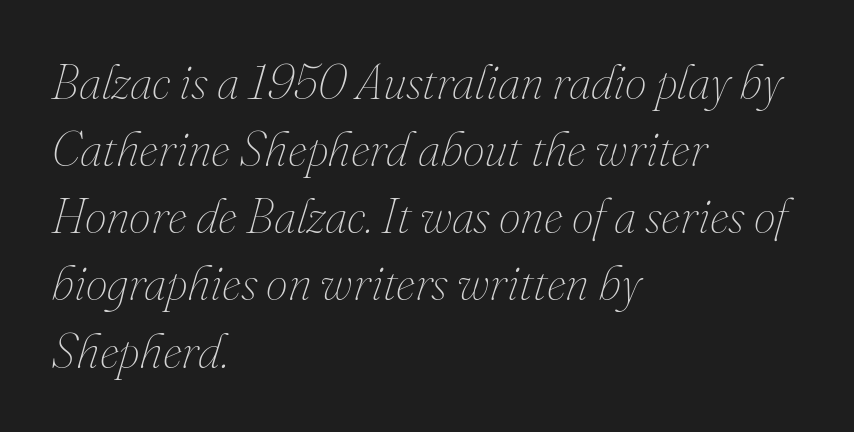
Q: Is the text bold? A: No.
Q: Is the text italic (slanted)? A: Yes, it leans right by about 16 degrees.
Q: Is the text underlined? A: No.
Q: How is the paragraph aligned? A: Left-aligned.
Q: Is the spacing between letters normal or unusually wide? A: Normal.
Q: Is the spacing between lines tight, normal or loose? A: Normal.
Q: Width (condensed, normal, or wide)? A: Normal.
Q: Stroke contrast? A: Medium.
Q: x-height? A: Small.
Q: Monospaced? A: No.
